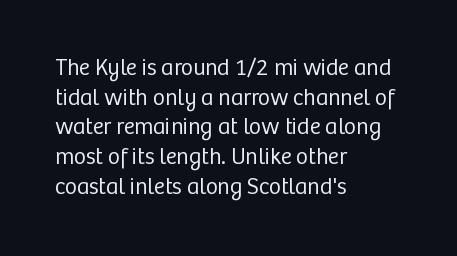
{"italic": "no", "bold": "no", "underline": "no", "align": "left", "line_spacing": "normal", "line_spacing_ratio": 1.29, "letter_spacing": "normal", "letter_spacing_em": 0.0, "glyph_px": 23}
